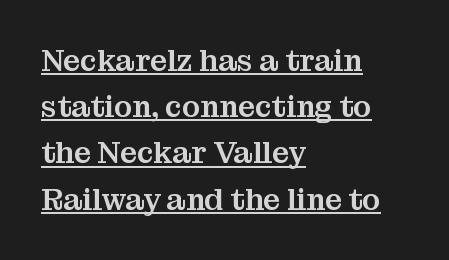
Q: Is the text italic (slanted)? A: No, it is upright.
Q: Is the typeface a serif or a sans-serif typeface? A: Serif.
Q: Is the text underlined? A: Yes.
Q: How is the paragraph aligned? A: Left-aligned.
Q: Is the spacing between letters normal or unusually wide? A: Normal.
Q: Is the spacing between lines tight, normal or loose? A: Normal.
Q: Width (condensed, normal, or wide)? A: Normal.
Q: Stroke contrast? A: Medium.
Q: x-height? A: Medium.
Q: Monospaced? A: No.
